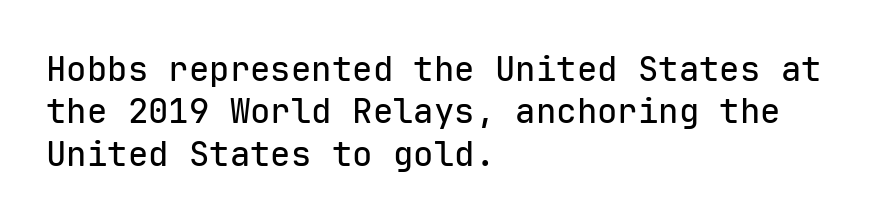
Q: Is the text italic (slanted)? A: No, it is upright.
Q: Is the typeface a serif or a sans-serif typeface? A: Sans-serif.
Q: Is the text underlined? A: No.
Q: How is the paragraph aligned? A: Left-aligned.
Q: Is the spacing between letters normal or unusually wide? A: Normal.
Q: Is the spacing between lines tight, normal or loose? A: Normal.
Q: Width (condensed, normal, or wide)? A: Normal.
Q: Stroke contrast? A: Low.
Q: x-height? A: Medium.
Q: Monospaced? A: Yes.
